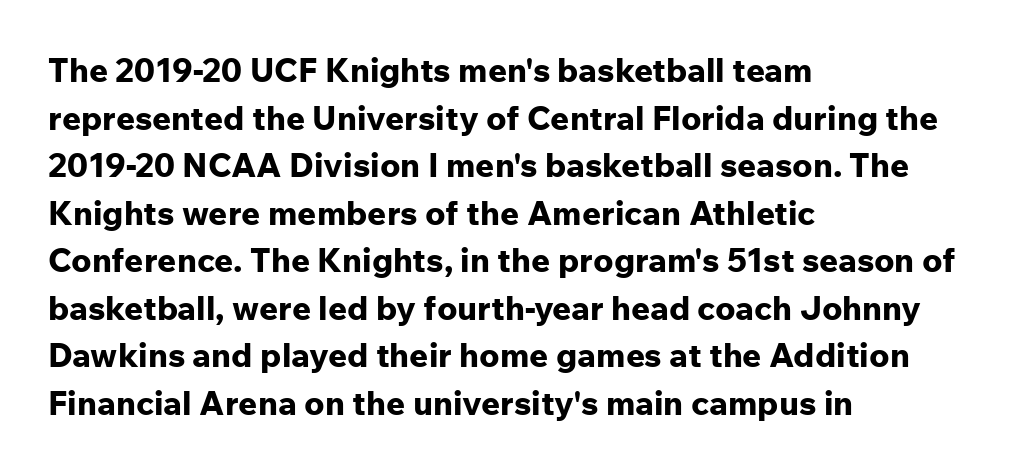
The image shows 33 px bold sans-serif type, upright; set left-aligned, normal line spacing (1.44x), normal letter spacing, not underlined; low stroke contrast and a medium x-height.
